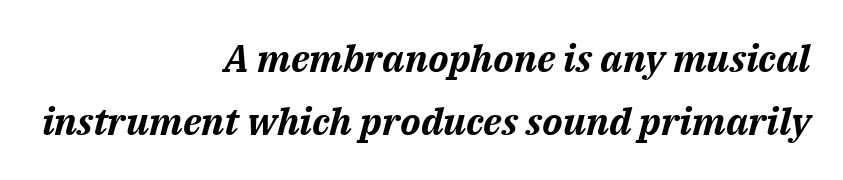
The image shows 38 px bold type, italic (leaning right); set right-aligned, normal line spacing (1.66x), normal letter spacing, not underlined; medium stroke contrast and a medium x-height.
